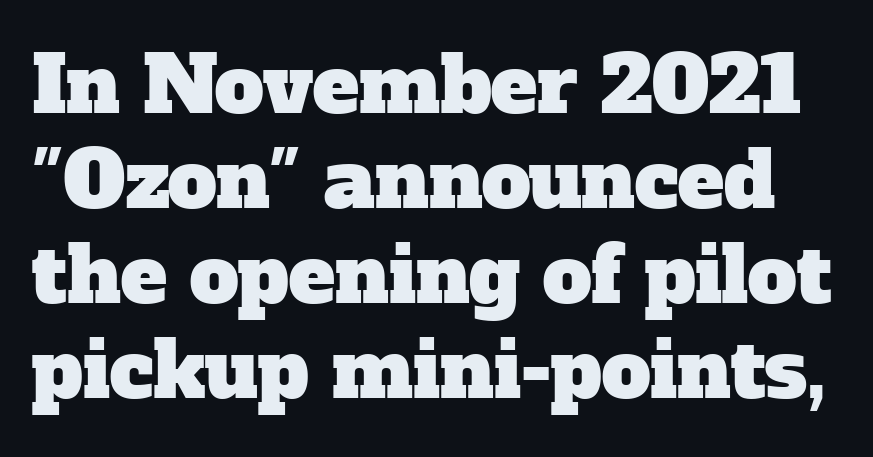
The image shows 78 px serif type; set line spacing 1.22x, normal letter spacing, not underlined; low stroke contrast and a medium x-height.
